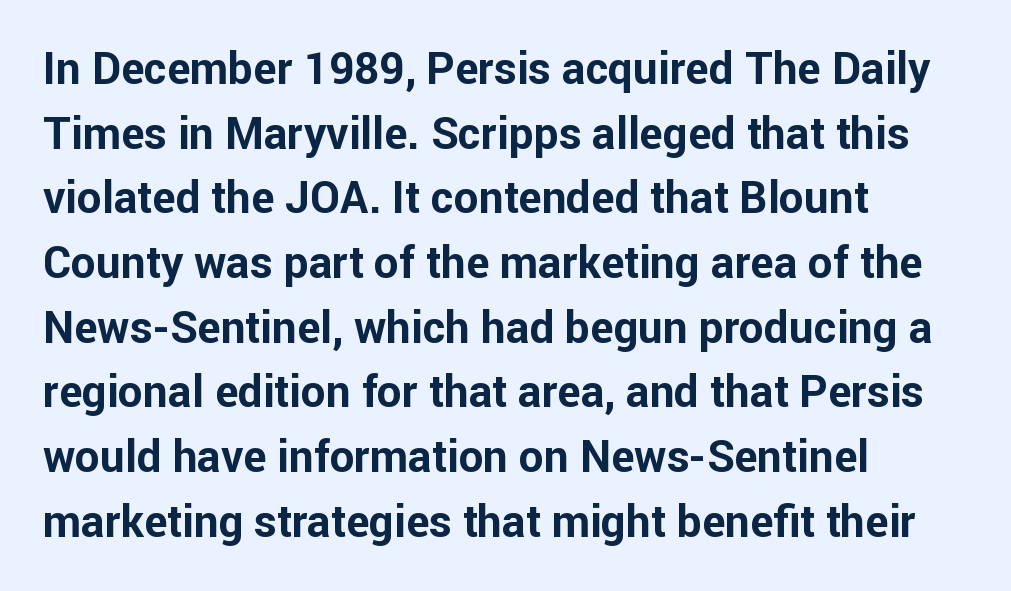
{"serif": "no", "italic": "no", "bold": "yes", "weight": "bold", "width": "normal", "stroke_contrast": "low", "x_height": "medium", "monospaced": "no", "underline": "no", "align": "left", "line_spacing": "normal", "line_spacing_ratio": 1.47, "letter_spacing": "normal", "letter_spacing_em": 0.0, "glyph_px": 44}
